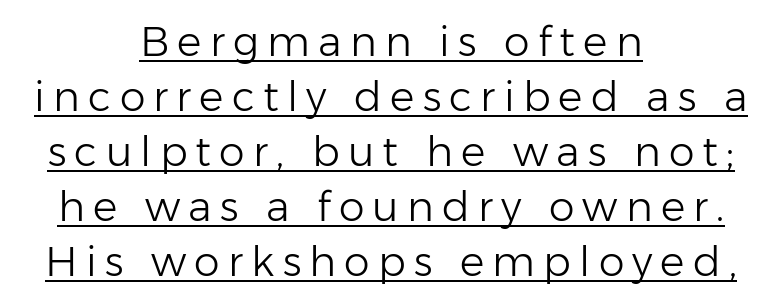
Q: Is the text bold? A: No.
Q: Is the text italic (slanted)? A: No, it is upright.
Q: Is the typeface a serif or a sans-serif typeface? A: Sans-serif.
Q: Is the text underlined? A: Yes.
Q: How is the paragraph aligned? A: Centered.
Q: Is the spacing between letters normal or unusually wide? A: Unusually wide.
Q: Is the spacing between lines tight, normal or loose? A: Normal.
Q: Width (condensed, normal, or wide)? A: Normal.
Q: Stroke contrast? A: Low.
Q: x-height? A: Medium.
Q: Monospaced? A: No.
